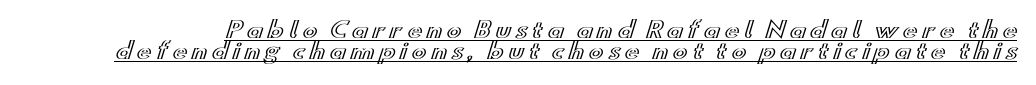
The image shows 22 px text type; set tight line spacing (0.97x), unusually wide letter spacing (+0.21 em), underlined.
